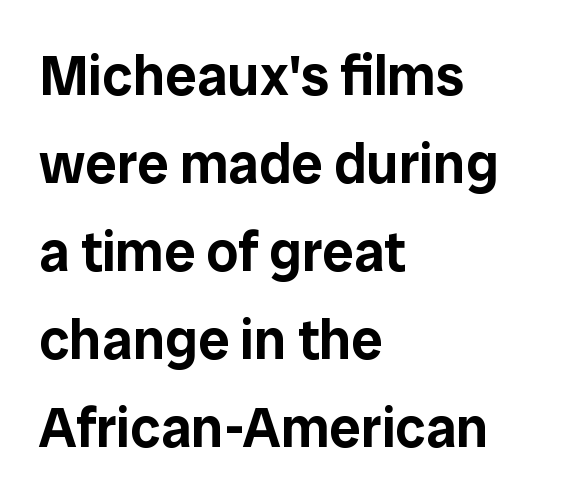
{"serif": "no", "italic": "no", "width": "normal", "stroke_contrast": "low", "x_height": "medium", "monospaced": "no", "underline": "no", "align": "left", "line_spacing": "normal", "line_spacing_ratio": 1.57, "letter_spacing": "normal", "letter_spacing_em": 0.0, "glyph_px": 56}
